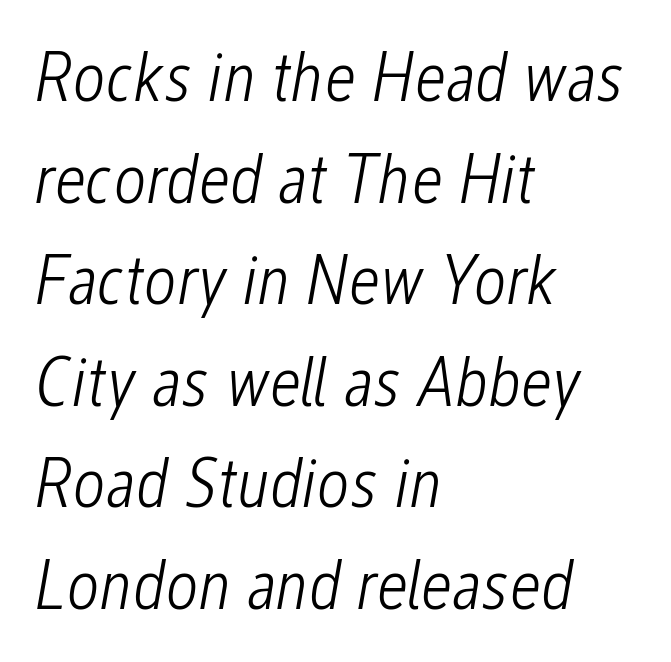
Q: Is the text bold? A: No.
Q: Is the text italic (slanted)? A: Yes, it leans right by about 12 degrees.
Q: Is the text underlined? A: No.
Q: How is the paragraph aligned? A: Left-aligned.
Q: Is the spacing between letters normal or unusually wide? A: Normal.
Q: Is the spacing between lines tight, normal or loose? A: Normal.
Q: Width (condensed, normal, or wide)? A: Condensed.
Q: Stroke contrast? A: Low.
Q: x-height? A: Medium.
Q: Monospaced? A: No.
